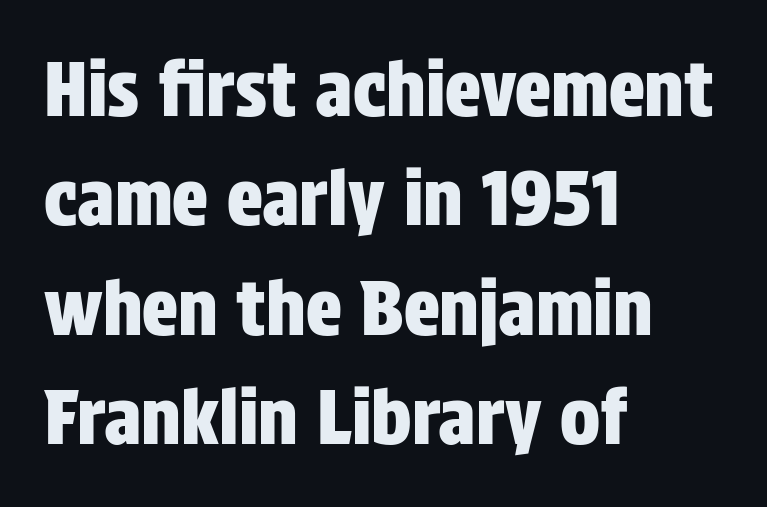
{"serif": "no", "italic": "no", "width": "condensed", "stroke_contrast": "low", "x_height": "large", "monospaced": "no", "underline": "no", "align": "left", "line_spacing": "normal", "line_spacing_ratio": 1.46, "letter_spacing": "normal", "letter_spacing_em": 0.0, "glyph_px": 75}
